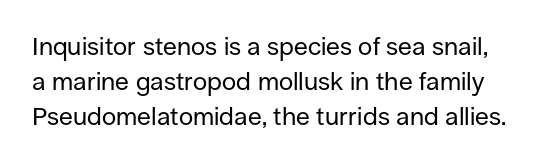
{"italic": "no", "bold": "no", "underline": "no", "line_spacing": "normal", "line_spacing_ratio": 1.41, "letter_spacing": "normal", "letter_spacing_em": 0.0, "glyph_px": 25}
